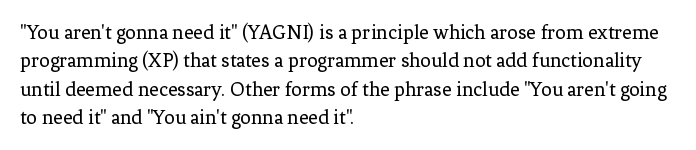
Evenly set lines give the paragraph a standard silhouette. Students, note that the glyphs here touch the page at normal intervals. In terms of posture, this sample is upright. Typeset ragged right — the left edge is the straight one.
